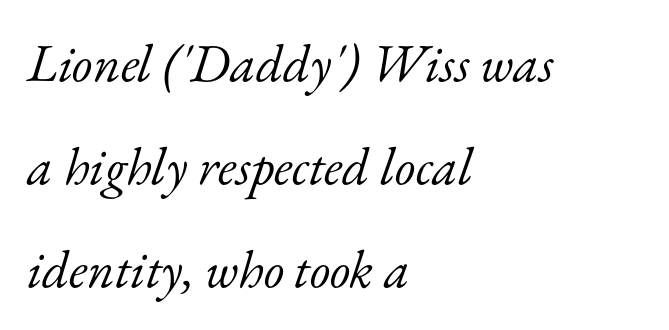
The image shows 53 px light serif type, italic (leaning right); set left-aligned, loose line spacing (1.94x), normal letter spacing, not underlined; low stroke contrast and a small x-height.
